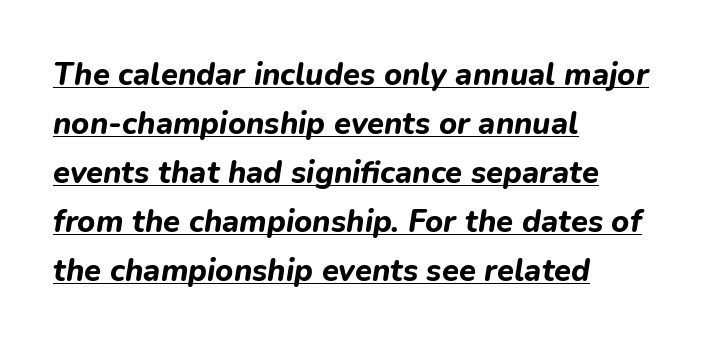
{"italic": "yes", "lean": "right", "slant_degrees": 9, "bold": "yes", "weight": "bold", "width": "normal", "stroke_contrast": "low", "x_height": "medium", "monospaced": "no", "underline": "yes", "align": "left", "line_spacing": "normal", "line_spacing_ratio": 1.58, "letter_spacing": "normal", "letter_spacing_em": 0.0, "glyph_px": 31}
